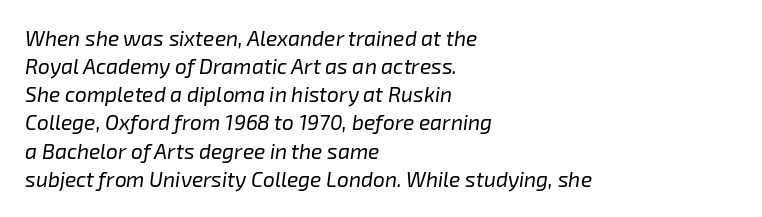
The image shows 21 px text type, italic (leaning right); set left-aligned, normal line spacing (1.34x), normal letter spacing, not underlined.
